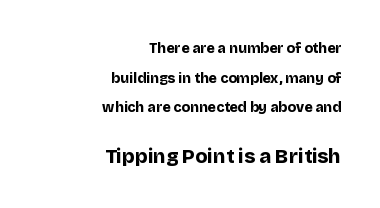
{"italic": "no", "bold": "yes", "underline": "no", "align": "right", "line_spacing": "loose", "line_spacing_ratio": 2.11, "letter_spacing": "normal", "letter_spacing_em": 0.0, "larger_block": "second", "size_ratio": 1.43, "glyph_px": 20}
